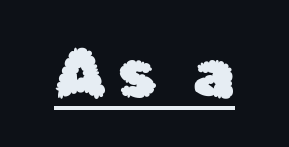
The image shows 68 px sans-serif type, upright; set underlined; low stroke contrast and a medium x-height.
